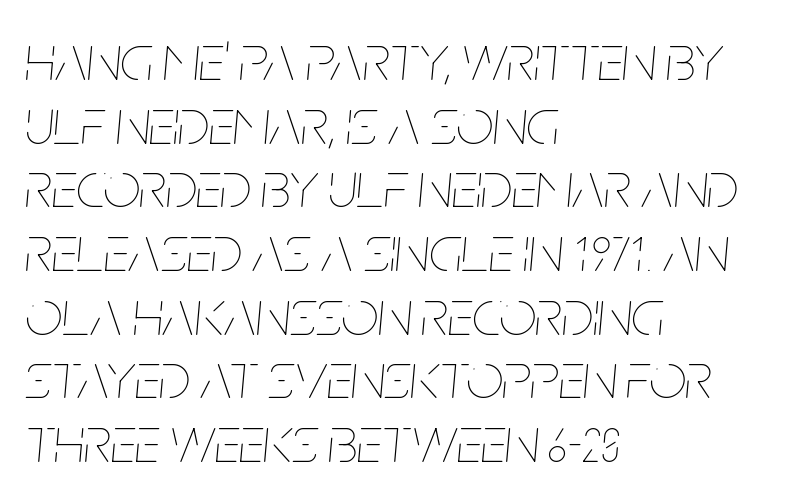
Q: Is the text bold? A: No.
Q: Is the text italic (slanted)? A: Yes, it leans right by about 5 degrees.
Q: Is the text underlined? A: No.
Q: How is the paragraph aligned? A: Left-aligned.
Q: Is the spacing between letters normal or unusually wide? A: Normal.
Q: Is the spacing between lines tight, normal or loose? A: Tight.
Q: Width (condensed, normal, or wide)? A: Condensed.
Q: Stroke contrast? A: Low.
Q: x-height? A: Large.
Q: Monospaced? A: No.
